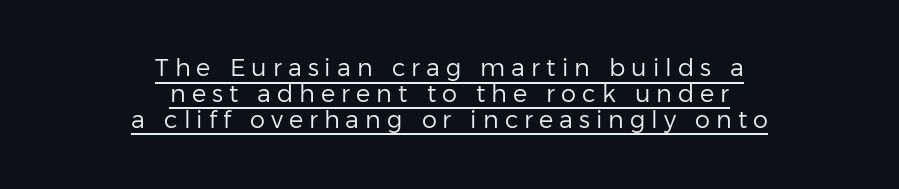
{"italic": "no", "bold": "no", "underline": "yes", "align": "center", "line_spacing": "tight", "line_spacing_ratio": 1.08, "letter_spacing": "wide", "letter_spacing_em": 0.25, "glyph_px": 24}
